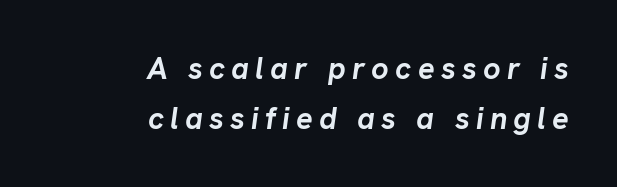
{"italic": "yes", "lean": "right", "slant_degrees": 8, "bold": "yes", "weight": "semibold", "width": "normal", "stroke_contrast": "low", "x_height": "medium", "monospaced": "no", "underline": "no", "align": "right", "line_spacing": "normal", "line_spacing_ratio": 1.6, "letter_spacing": "wide", "letter_spacing_em": 0.2, "glyph_px": 31}
